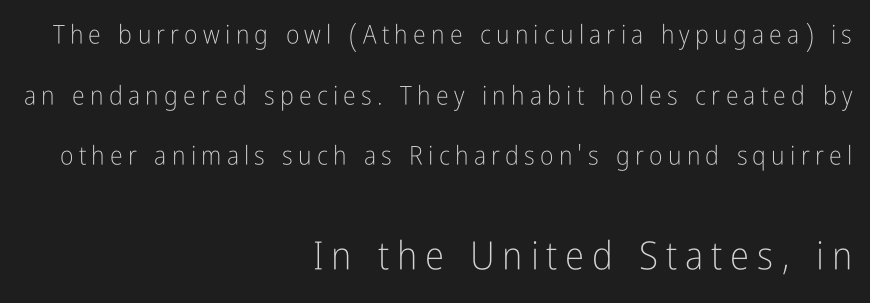
{"serif": "no", "italic": "no", "bold": "no", "weight": "light", "width": "condensed", "stroke_contrast": "low", "x_height": "medium", "monospaced": "no", "underline": "no", "align": "right", "line_spacing": "loose", "line_spacing_ratio": 2.33, "letter_spacing": "wide", "letter_spacing_em": 0.2, "larger_block": "second", "size_ratio": 1.5, "glyph_px": 39}
